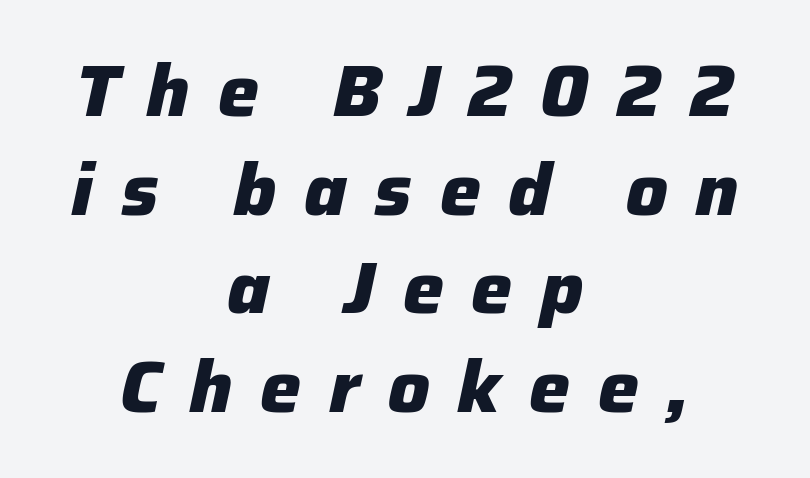
The image shows 73 px heavy type, italic (leaning right); set centered, normal line spacing (1.35x), unusually wide letter spacing (+0.38 em), not underlined; low stroke contrast and a medium x-height.
